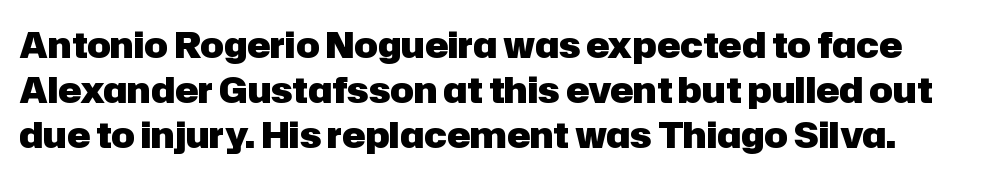
Q: Is the text bold? A: Yes.
Q: Is the text italic (slanted)? A: No, it is upright.
Q: Is the typeface a serif or a sans-serif typeface? A: Sans-serif.
Q: Is the text underlined? A: No.
Q: Is the spacing between letters normal or unusually wide? A: Normal.
Q: Is the spacing between lines tight, normal or loose? A: Normal.
Q: Width (condensed, normal, or wide)? A: Normal.
Q: Stroke contrast? A: Low.
Q: x-height? A: Medium.
Q: Monospaced? A: No.
